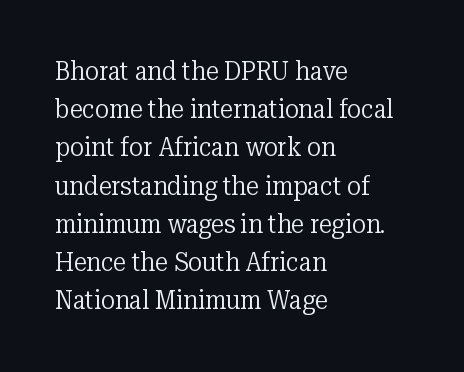
Q: Is the text bold? A: No.
Q: Is the text italic (slanted)? A: No, it is upright.
Q: Is the text underlined? A: No.
Q: How is the paragraph aligned? A: Left-aligned.
Q: Is the spacing between letters normal or unusually wide? A: Normal.
Q: Is the spacing between lines tight, normal or loose? A: Normal.
